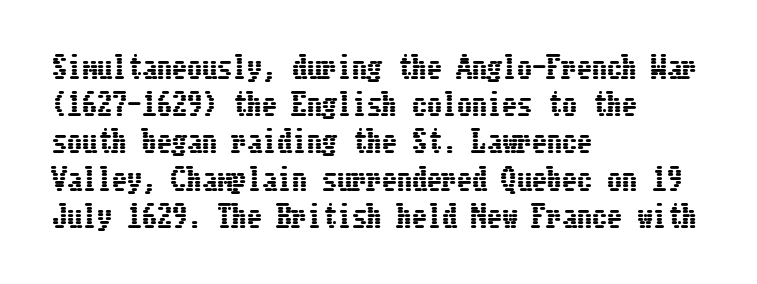
Q: Is the text italic (slanted)? A: No, it is upright.
Q: Is the text underlined? A: No.
Q: How is the paragraph aligned? A: Left-aligned.
Q: Is the spacing between letters normal or unusually wide? A: Normal.
Q: Width (condensed, normal, or wide)? A: Condensed.
Q: Stroke contrast? A: Low.
Q: x-height? A: Medium.
